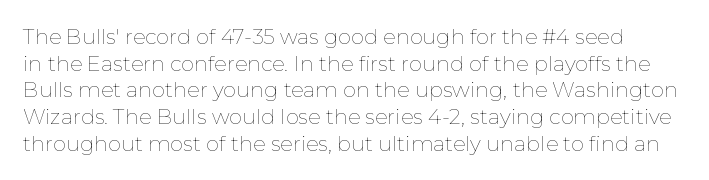
The image shows 21 px text type, upright; set normal line spacing (1.27x), normal letter spacing, not underlined.
